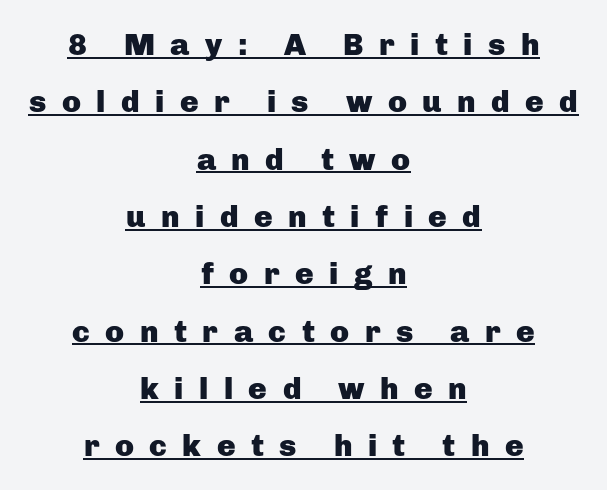
The image shows 31 px heavy sans-serif type, upright; set centered, line spacing 1.85x, unusually wide letter spacing (+0.5 em), underlined; low stroke contrast and a medium x-height.
